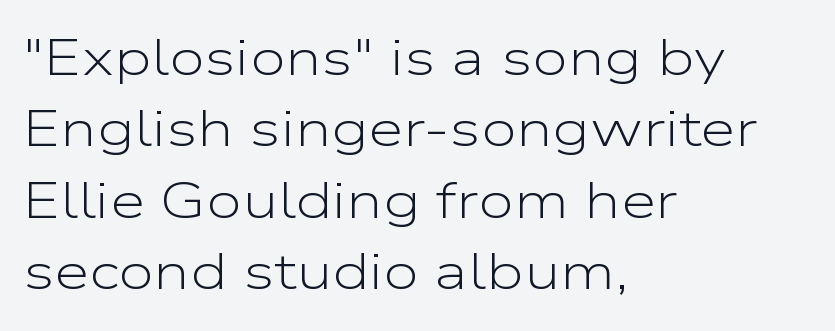
Just letters on the line, the space beneath them empty. Each line starts at the same left margin while the right side varies. To sum up the face: it is a sans, with no serifs. Whoever set this chose a conventional vertical rhythm. Compared with a typical body face, this is equally light or lighter still. The type is set solid horizontally, with unmodified tracking.
